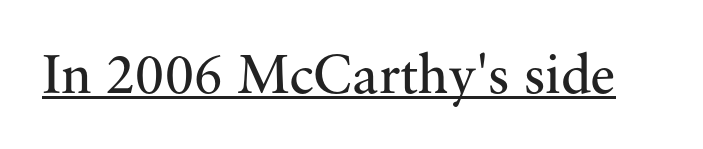
Spacing verdict: proportional, widths tailored to each character. Every character sits straight up, as roman type does. Spacing between characters is what you'd get straight out of the box. Unbolded letterforms with no extra heft. Each letter's strokes conclude with small projecting serifs. Glance below the letters and you will spot a drawn line.
